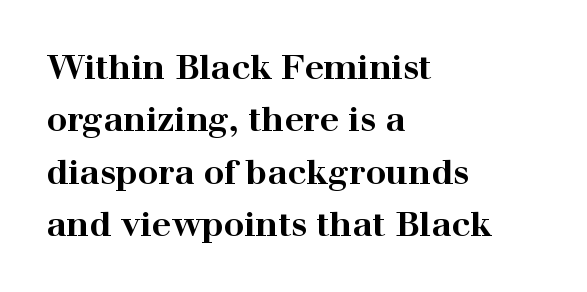
{"serif": "yes", "italic": "no", "bold": "yes", "weight": "bold", "width": "wide", "stroke_contrast": "high", "x_height": "medium", "monospaced": "no", "underline": "no", "align": "left", "line_spacing": "normal", "line_spacing_ratio": 1.54, "letter_spacing": "normal", "letter_spacing_em": 0.0, "glyph_px": 34}
